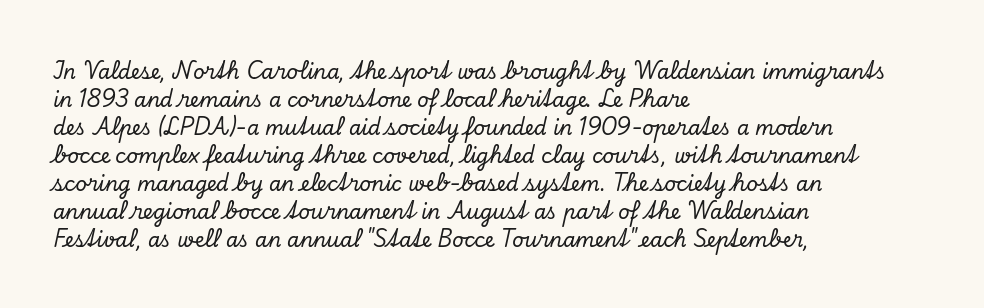
{"italic": "yes", "lean": "right", "slant_degrees": 13, "underline": "no", "align": "left", "line_spacing": "normal", "line_spacing_ratio": 1.4, "letter_spacing": "normal", "letter_spacing_em": 0.0, "glyph_px": 20}
